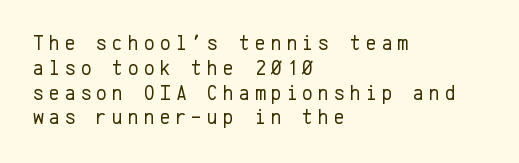
Q: Is the text bold? A: No.
Q: Is the text italic (slanted)? A: No, it is upright.
Q: Is the text underlined? A: No.
Q: How is the paragraph aligned? A: Left-aligned.
Q: Is the spacing between letters normal or unusually wide? A: Unusually wide.
